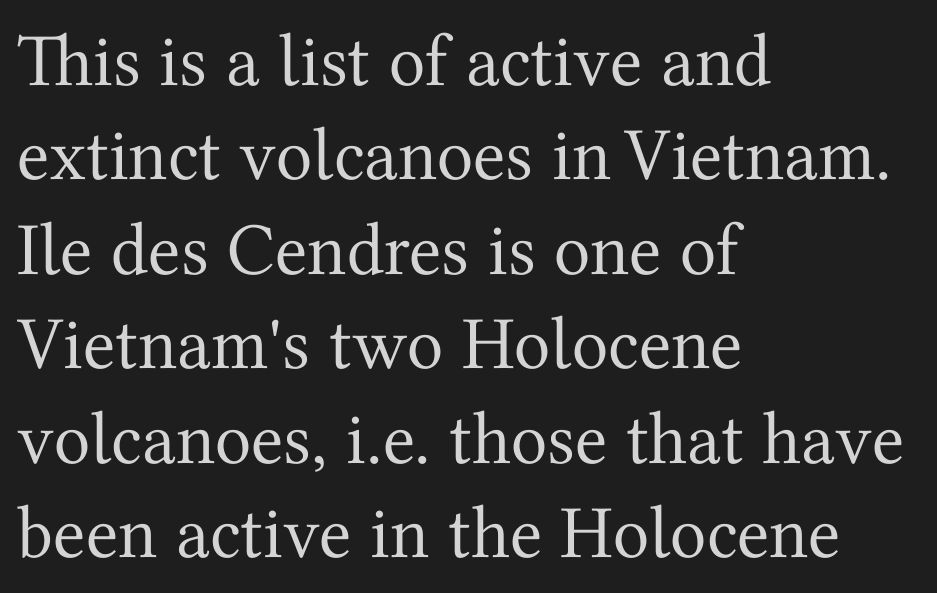
Quick note: underline off. Small tapered or slab feet sit at the stroke ends, so this counts as serif. Note the varied advance widths — an 'i' is clearly narrower than an 'm'. The letters stand upright; this is a roman face. The strokes carry an ordinary text weight at most.
